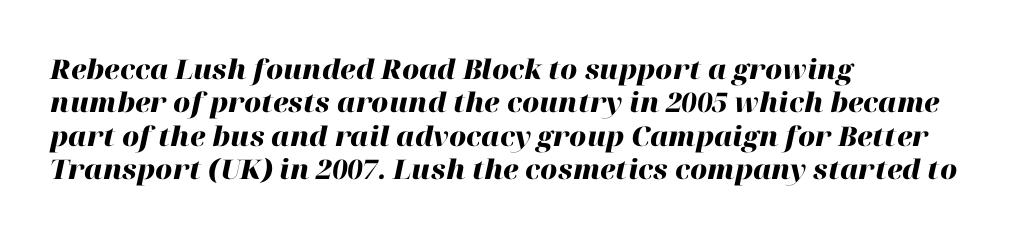
Between one letter and the next there's only the usual sliver of space. When letters slant like this, we call the style italic. The specimen omits any rule beneath the text block's lines. In terms of weight, the rendering is a true, heavy bold. A student would call this left alignment; a typographer would say flush left, rag right.
